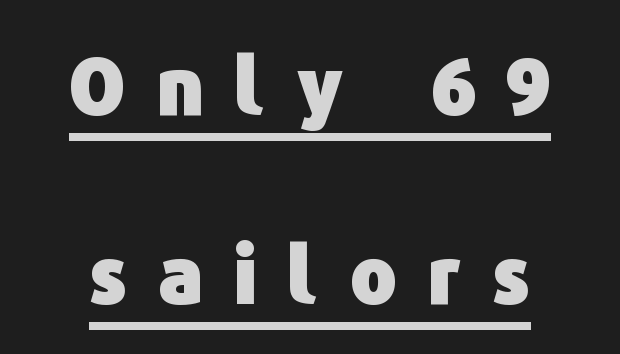
{"serif": "no", "italic": "no", "bold": "yes", "weight": "heavy", "width": "normal", "stroke_contrast": "low", "x_height": "medium", "monospaced": "no", "underline": "yes", "line_spacing": "loose", "line_spacing_ratio": 2.42, "letter_spacing": "wide", "letter_spacing_em": 0.4, "glyph_px": 78}
